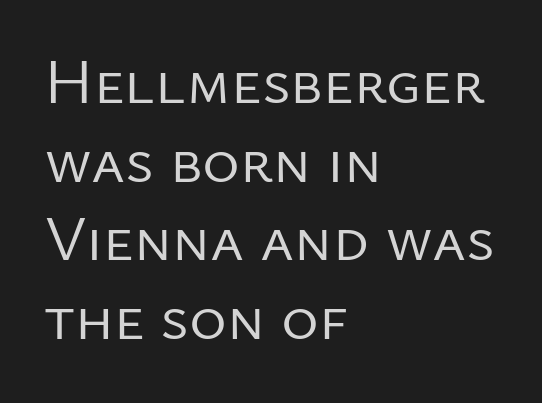
Q: Is the text bold? A: No.
Q: Is the text italic (slanted)? A: No, it is upright.
Q: Is the typeface a serif or a sans-serif typeface? A: Sans-serif.
Q: Is the text underlined? A: No.
Q: How is the paragraph aligned? A: Left-aligned.
Q: Is the spacing between letters normal or unusually wide? A: Normal.
Q: Width (condensed, normal, or wide)? A: Normal.
Q: Stroke contrast? A: Low.
Q: x-height? A: Medium.
Q: Monospaced? A: No.
